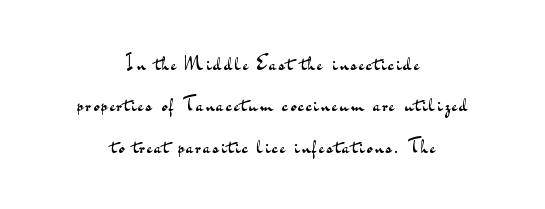
The image shows 20 px text type; set centered, loose line spacing (2.07x), not underlined.
